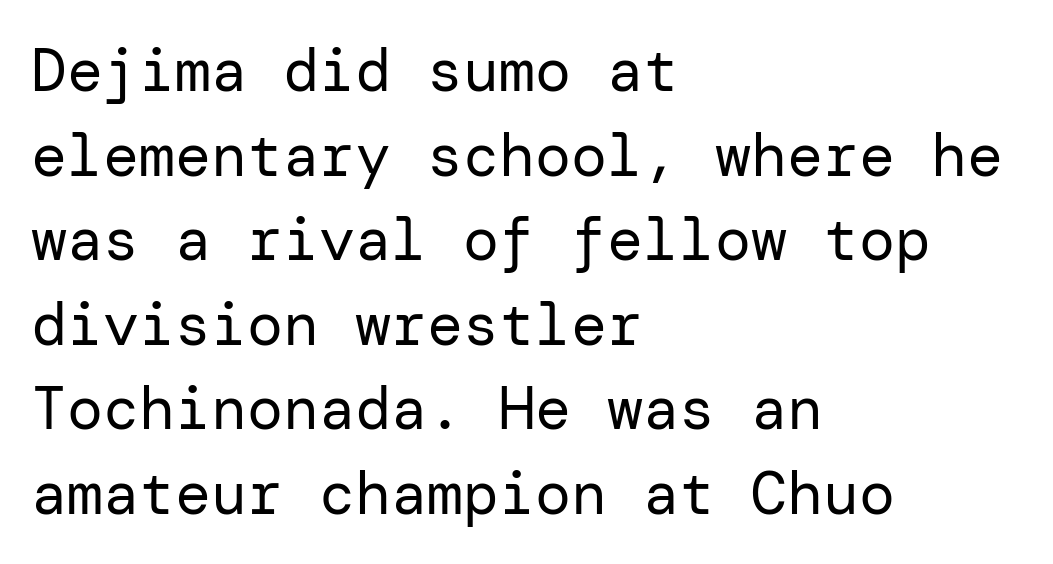
The image shows 60 px regular-weight sans-serif type, upright; set left-aligned, normal line spacing (1.41x), normal letter spacing, not underlined; low stroke contrast and a medium x-height.
